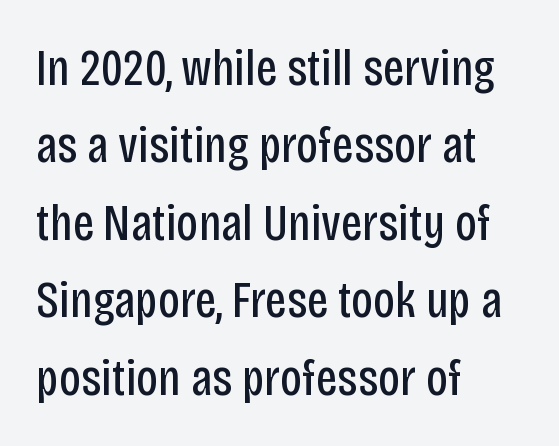
{"serif": "no", "italic": "no", "bold": "no", "weight": "regular", "width": "condensed", "stroke_contrast": "low", "x_height": "large", "monospaced": "no", "underline": "no", "align": "left", "line_spacing": "normal", "line_spacing_ratio": 1.49, "letter_spacing": "normal", "letter_spacing_em": 0.0, "glyph_px": 52}
